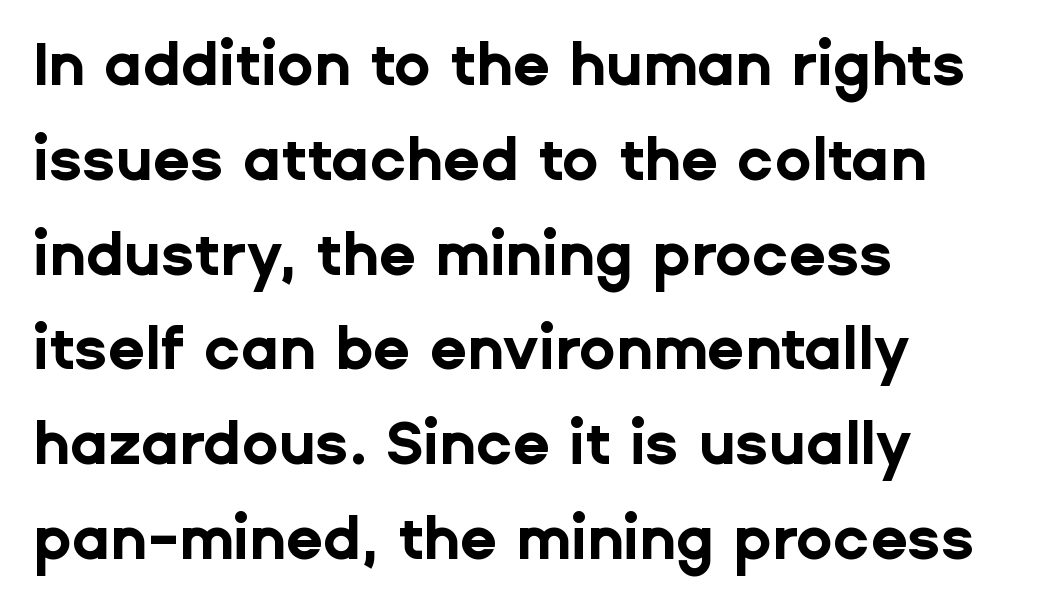
The image shows 60 px bold sans-serif type, upright; set left-aligned, normal line spacing (1.58x), normal letter spacing, not underlined; low stroke contrast and a medium x-height.
